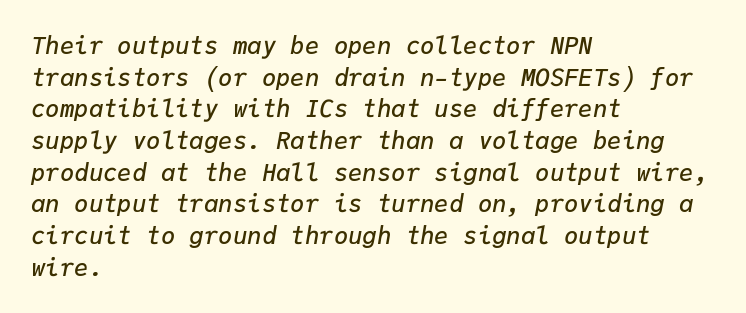
{"italic": "yes", "lean": "right", "slant_degrees": 9, "bold": "semi", "underline": "no", "align": "left", "line_spacing": "normal", "line_spacing_ratio": 1.32, "letter_spacing": "normal", "letter_spacing_em": 0.0, "glyph_px": 24}
